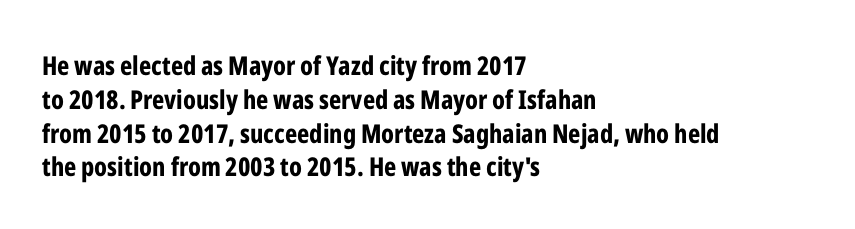
{"italic": "no", "bold": "yes", "underline": "no", "align": "left", "line_spacing": "normal", "line_spacing_ratio": 1.3, "letter_spacing": "normal", "letter_spacing_em": 0.0, "glyph_px": 26}
